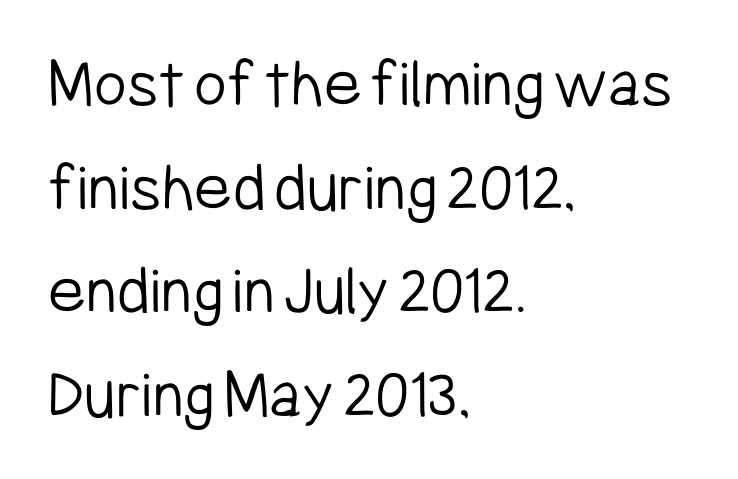
Vertical strokes here are truly vertical. Leading matches the norm, producing a regular column. A clean baseline with only descenders dipping below it. The type is set solid horizontally, with unmodified tracking. Reading down the block, your eye returns to a fixed left position each line. Varying glyph widths throughout — classic text-font behaviour.
